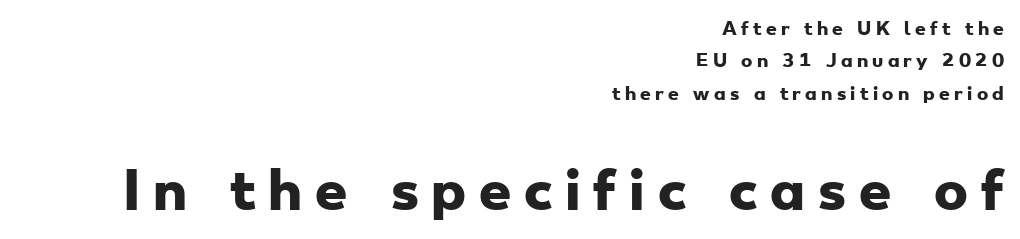
Top chunk: small. Bottom chunk: large. The text block is weighted toward the right margin, trailing off unevenly leftward. Unlike a traditional serif, this face leaves its strokes unadorned. Display-style spreading of the glyphs; the letterfit is very open.
